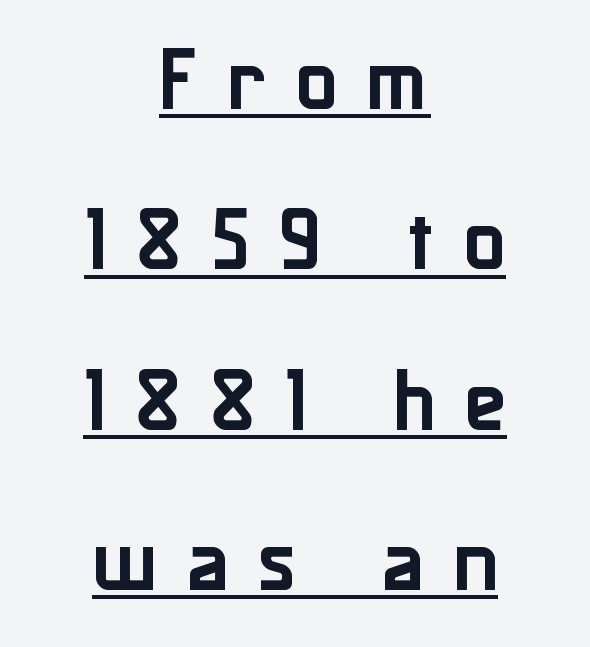
The axis of the letterforms is exactly vertical. Caption: multi-line text, centered on the measure. The passage shown is typed in a proportional face where columns would drift. Is there much room between lines? Yes — plenty of vertical air separates them.
